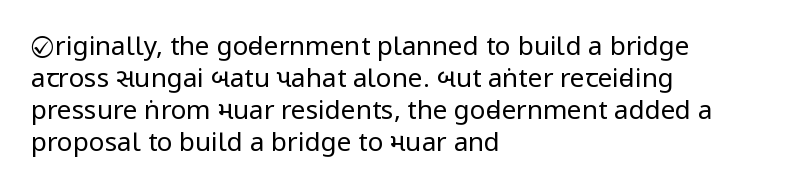
The image shows 26 px text type, upright; set left-aligned, line spacing 1.23x, normal letter spacing, not underlined.
